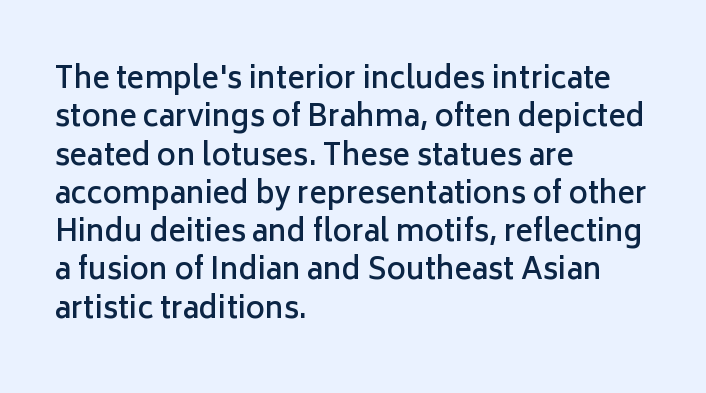
{"serif": "no", "italic": "no", "bold": "semi", "weight": "semibold", "width": "normal", "stroke_contrast": "low", "x_height": "medium", "monospaced": "no", "underline": "no", "align": "left", "line_spacing": "normal", "line_spacing_ratio": 1.32, "letter_spacing": "normal", "letter_spacing_em": 0.0, "glyph_px": 29}
